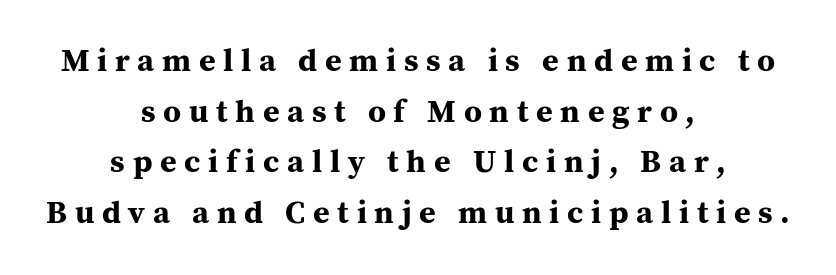
Compared with typical paragraphs, the rows here are spaced about the same. Character widths vary here, with narrow letters taking less room than wide ones. Every row of glyphs is offset so its center matches the block's center. These words are printed bold, with thick strokes throughout.
